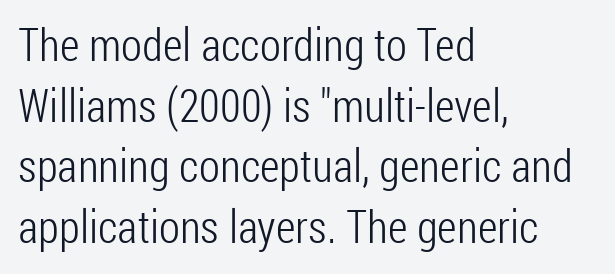
Q: Is the text bold? A: No.
Q: Is the text italic (slanted)? A: No, it is upright.
Q: Is the typeface a serif or a sans-serif typeface? A: Sans-serif.
Q: Is the text underlined? A: No.
Q: How is the paragraph aligned? A: Left-aligned.
Q: Is the spacing between letters normal or unusually wide? A: Normal.
Q: Is the spacing between lines tight, normal or loose? A: Normal.
Q: Width (condensed, normal, or wide)? A: Condensed.
Q: Stroke contrast? A: Low.
Q: x-height? A: Medium.
Q: Monospaced? A: No.
